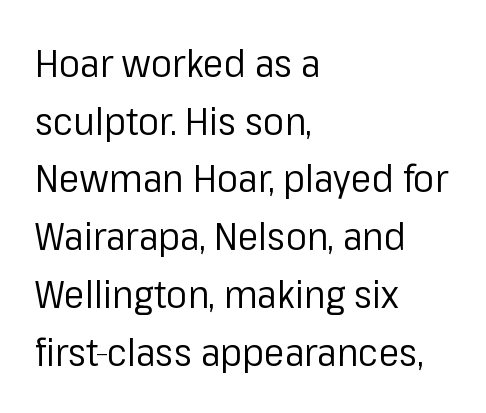
Nothing sits at the stroke ends, so this counts as sans-serif. Plain, unruled lines of type. Weight: in the light-to-regular range. The tracking reads as untouched default to a designer's eye.
